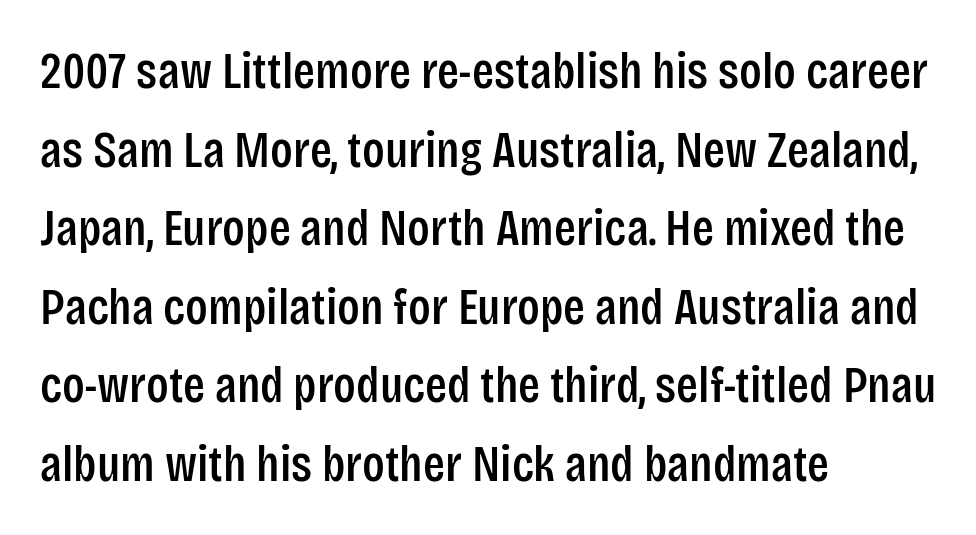
Q: Is the text italic (slanted)? A: No, it is upright.
Q: Is the typeface a serif or a sans-serif typeface? A: Sans-serif.
Q: Is the text underlined? A: No.
Q: How is the paragraph aligned? A: Left-aligned.
Q: Is the spacing between letters normal or unusually wide? A: Normal.
Q: Is the spacing between lines tight, normal or loose? A: Normal.
Q: Width (condensed, normal, or wide)? A: Condensed.
Q: Stroke contrast? A: Low.
Q: x-height? A: Large.
Q: Monospaced? A: No.
